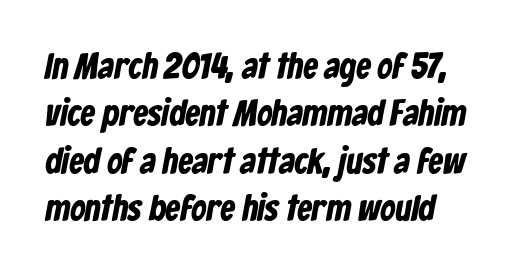
The words here are not underlined. You could not count columns in this text — the font is proportionally spaced. I'd describe the lettering as bold — thick and assertive. The text was rendered using a sans face with plain stroke endings. This rendering leaves character spacing at its baseline value.
